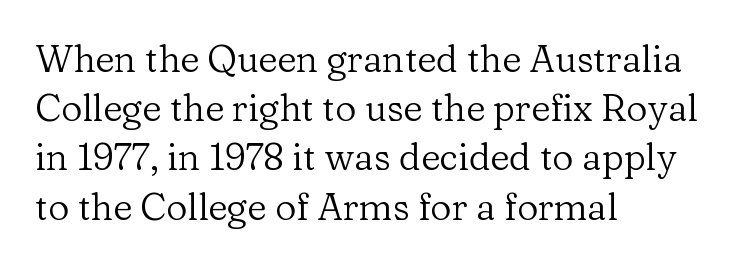
The image shows 37 px regular-weight serif type, upright; set left-aligned, normal line spacing (1.33x), normal letter spacing, not underlined; low stroke contrast and a medium x-height.
